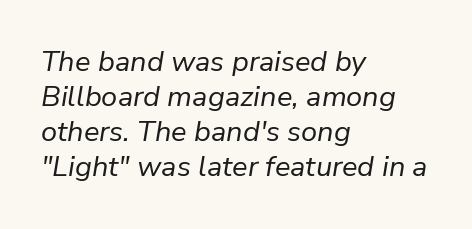
These lines are set flush left with a ragged right edge. Tracking here is standard; glyphs follow each other at the usual distance. Slanted lettering throughout. The face looks like a standard text weight, possibly lighter.
